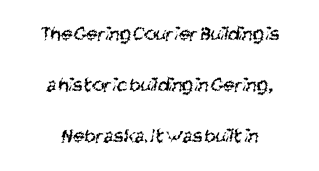
The image shows 21 px text type; set centered, loose line spacing (2.44x), normal letter spacing, not underlined.
